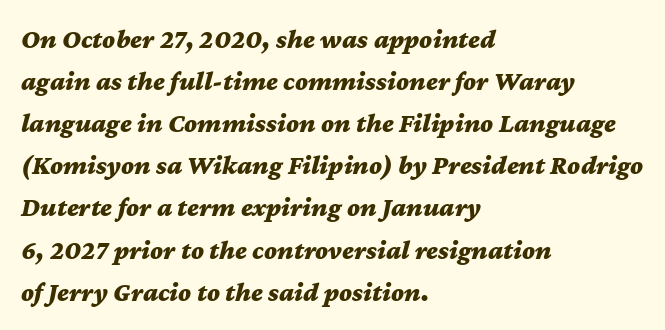
{"italic": "yes", "lean": "right", "slant_degrees": 12, "bold": "yes", "underline": "no", "align": "left", "line_spacing": "normal", "line_spacing_ratio": 1.56, "letter_spacing": "normal", "letter_spacing_em": 0.0, "glyph_px": 27}
